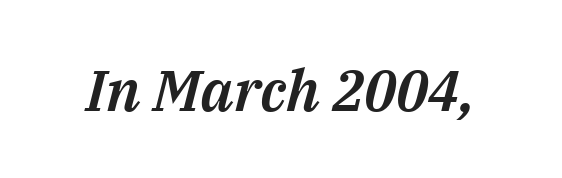
Q: Is the text italic (slanted)? A: Yes, it leans right by about 14 degrees.
Q: Is the text underlined? A: No.
Q: Is the spacing between letters normal or unusually wide? A: Normal.
Q: Width (condensed, normal, or wide)? A: Normal.
Q: Stroke contrast? A: Medium.
Q: x-height? A: Medium.
Q: Monospaced? A: No.
